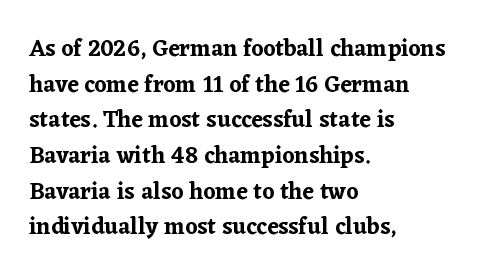
{"italic": "no", "underline": "no", "align": "left", "line_spacing": "normal", "line_spacing_ratio": 1.55, "letter_spacing": "normal", "letter_spacing_em": 0.0, "glyph_px": 23}
